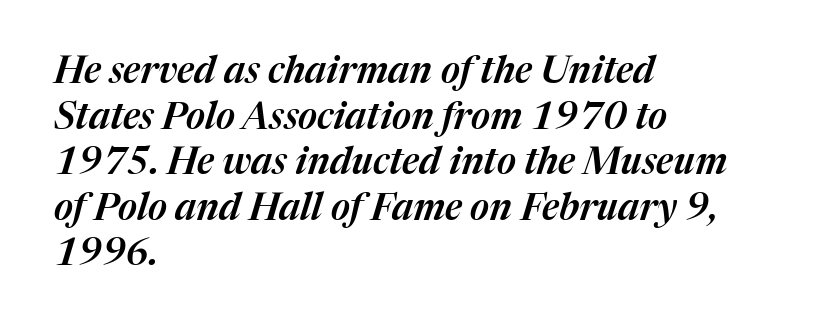
The image shows 37 px text type, italic (leaning right); set left-aligned, line spacing 1.23x, normal letter spacing, not underlined; medium stroke contrast and a medium x-height.
